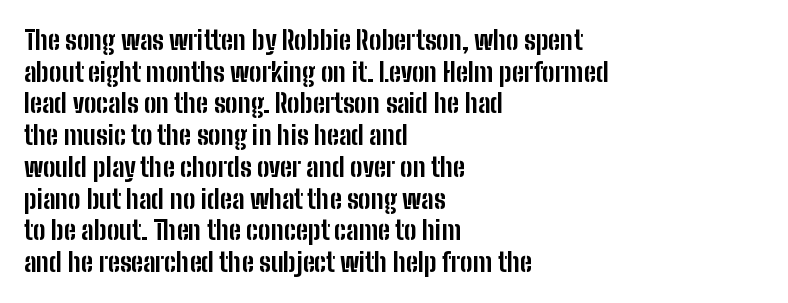
Q: Is the text bold? A: Yes.
Q: Is the text italic (slanted)? A: No, it is upright.
Q: Is the text underlined? A: No.
Q: How is the paragraph aligned? A: Left-aligned.
Q: Is the spacing between letters normal or unusually wide? A: Normal.
